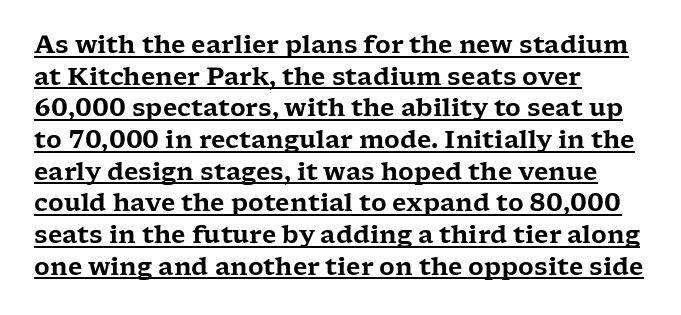
Italic: no, the glyphs are upright roman. Summary of vertical rhythm: regular, with standard interline spacing. Check the space under the baseline: a stroke is drawn there. Default kerning and tracking; the words read as compact shapes. In CSS terms this would be text-align: left.
